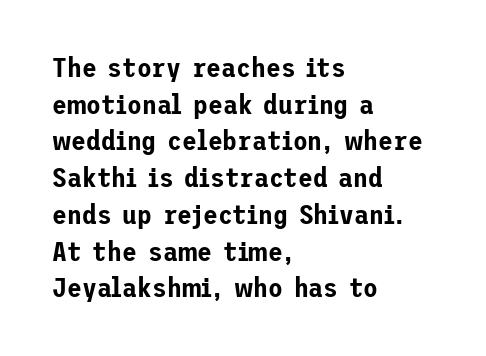
Q: Is the text italic (slanted)? A: No, it is upright.
Q: Is the text underlined? A: No.
Q: How is the paragraph aligned? A: Left-aligned.
Q: Is the spacing between letters normal or unusually wide? A: Normal.
Q: Is the spacing between lines tight, normal or loose? A: Normal.
